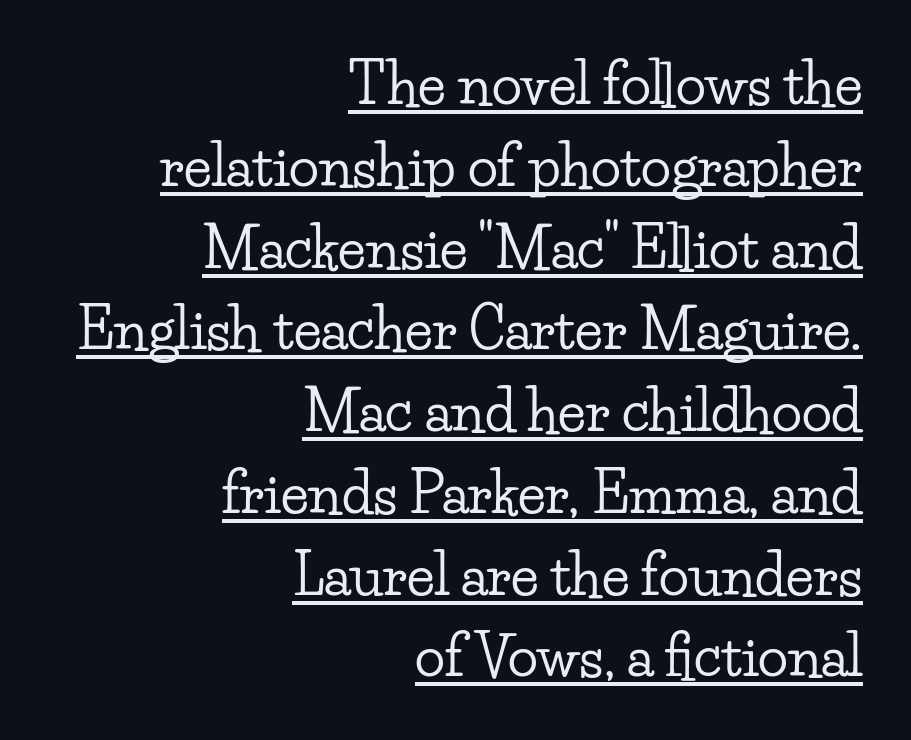
Q: Is the text italic (slanted)? A: No, it is upright.
Q: Is the typeface a serif or a sans-serif typeface? A: Serif.
Q: Is the text underlined? A: Yes.
Q: How is the paragraph aligned? A: Right-aligned.
Q: Is the spacing between letters normal or unusually wide? A: Normal.
Q: Is the spacing between lines tight, normal or loose? A: Normal.
Q: Width (condensed, normal, or wide)? A: Wide.
Q: Stroke contrast? A: Low.
Q: x-height? A: Small.
Q: Monospaced? A: No.
